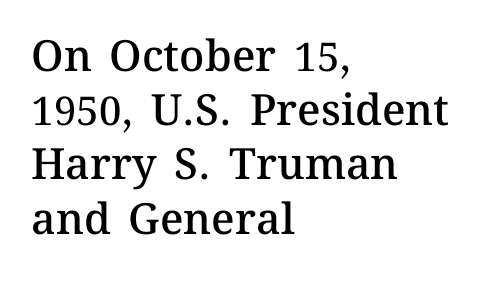
The image shows 43 px semibold type, upright; set left-aligned, normal line spacing (1.26x), normal letter spacing, not underlined; medium stroke contrast and a medium x-height.
